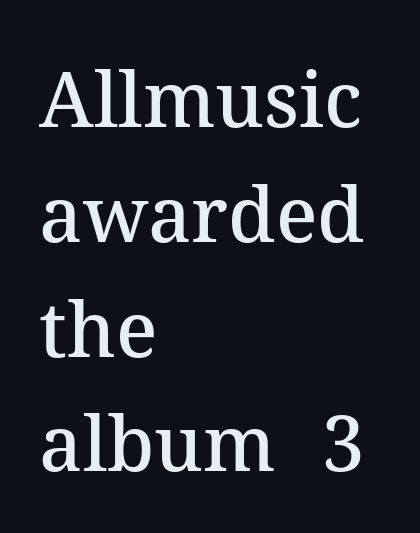
{"serif": "yes", "italic": "no", "bold": "semi", "weight": "semibold", "width": "normal", "stroke_contrast": "medium", "x_height": "medium", "monospaced": "no", "underline": "no", "align": "left", "line_spacing": "normal", "line_spacing_ratio": 1.51, "letter_spacing": "normal", "letter_spacing_em": 0.0, "glyph_px": 76}
